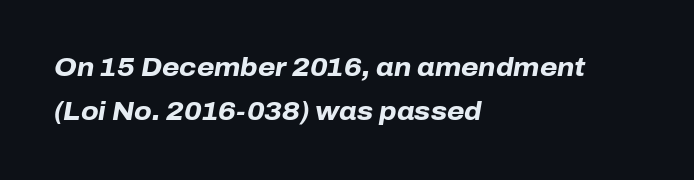
Q: Is the text bold? A: Yes.
Q: Is the text italic (slanted)? A: Yes, it leans right by about 10 degrees.
Q: Is the text underlined? A: No.
Q: How is the paragraph aligned? A: Left-aligned.
Q: Is the spacing between letters normal or unusually wide? A: Normal.
